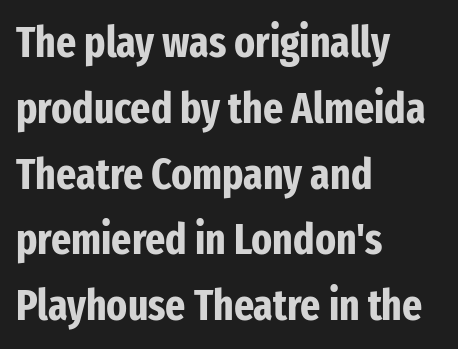
The image shows 43 px bold, condensed sans-serif type, upright; set left-aligned, normal line spacing (1.53x), normal letter spacing, not underlined; low stroke contrast and a medium x-height.
